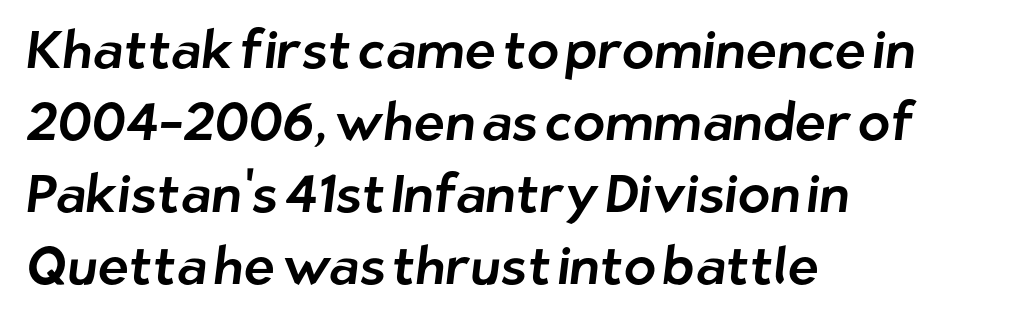
The image shows 53 px sans-serif type; set left-aligned, normal line spacing (1.36x), normal letter spacing, not underlined; low stroke contrast and a medium x-height.
